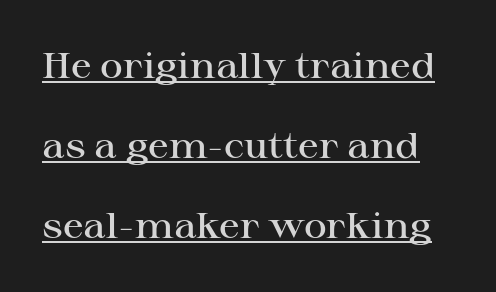
{"serif": "yes", "italic": "no", "bold": "semi", "weight": "semibold", "width": "wide", "stroke_contrast": "high", "x_height": "medium", "monospaced": "no", "underline": "yes", "line_spacing": "loose", "line_spacing_ratio": 2.28, "letter_spacing": "normal", "letter_spacing_em": 0.0, "glyph_px": 35}
